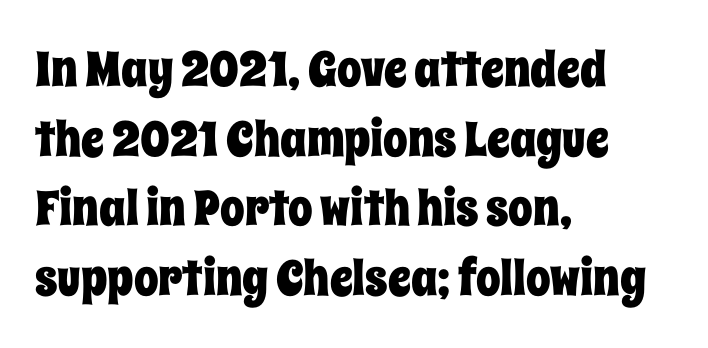
Q: Is the text italic (slanted)? A: No, it is upright.
Q: Is the text underlined? A: No.
Q: How is the paragraph aligned? A: Left-aligned.
Q: Is the spacing between letters normal or unusually wide? A: Normal.
Q: Is the spacing between lines tight, normal or loose? A: Normal.
Q: Width (condensed, normal, or wide)? A: Condensed.
Q: Stroke contrast? A: Low.
Q: x-height? A: Large.
Q: Monospaced? A: No.
